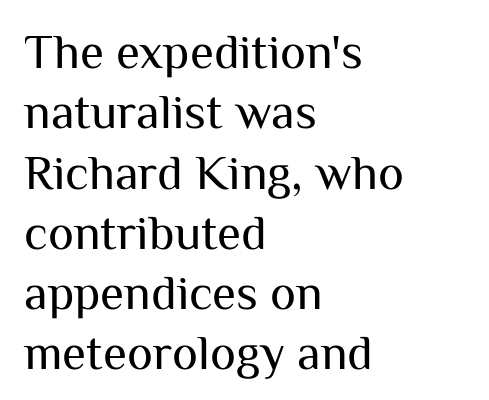
The image shows 49 px regular-weight sans-serif type, upright; set left-aligned, line spacing 1.23x, normal letter spacing, not underlined; medium stroke contrast and a medium x-height.
